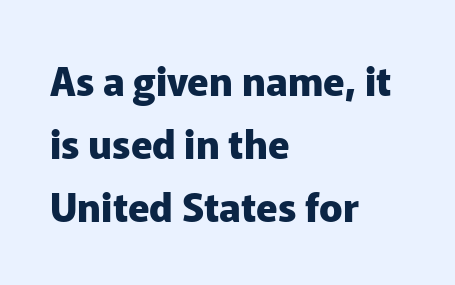
Q: Is the text bold? A: Yes.
Q: Is the text italic (slanted)? A: No, it is upright.
Q: Is the typeface a serif or a sans-serif typeface? A: Sans-serif.
Q: Is the text underlined? A: No.
Q: How is the paragraph aligned? A: Left-aligned.
Q: Is the spacing between letters normal or unusually wide? A: Normal.
Q: Is the spacing between lines tight, normal or loose? A: Normal.
Q: Width (condensed, normal, or wide)? A: Normal.
Q: Stroke contrast? A: Low.
Q: x-height? A: Medium.
Q: Monospaced? A: No.
